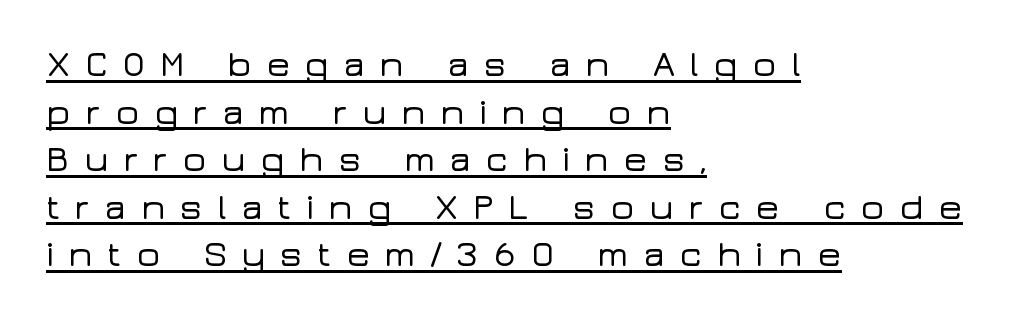
Italic: no, the glyphs are upright roman. Are there feet on the stems? There aren't — it's a sans. You could not count columns in this text — the font is proportionally spaced. Every row of glyphs begins at an identical x-position on the left. Normally led — the rows are evenly, conventionally spaced.
